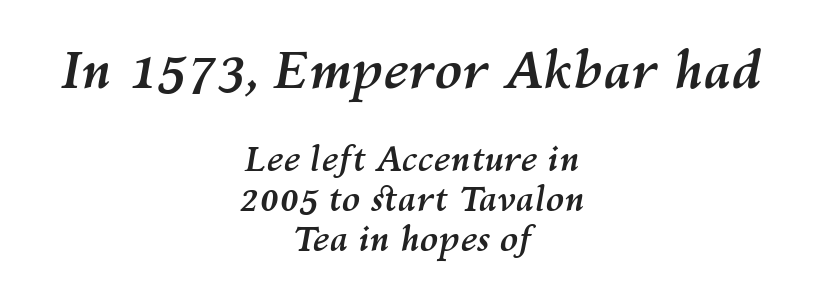
Underline: absent. Notice how the stems are inclined rather than vertical — that's the hallmark of italics. Stroke thickness is high; the sample reads as a true bold. Compared with typical body copy, the letter spacing here is the same. The rendering positions every line midway between the sides. Two sizes are in play, and the larger belongs to the first block.
